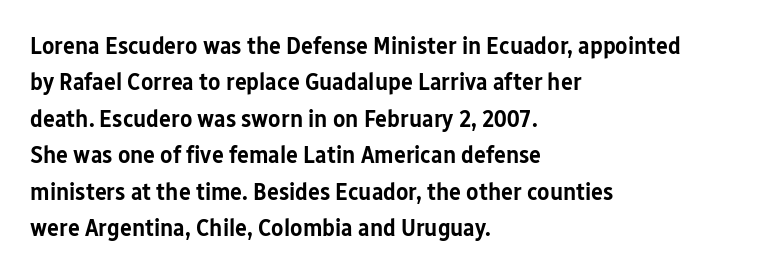
Q: Is the text bold? A: Semi-bold.
Q: Is the text italic (slanted)? A: No, it is upright.
Q: Is the text underlined? A: No.
Q: How is the paragraph aligned? A: Left-aligned.
Q: Is the spacing between letters normal or unusually wide? A: Normal.
Q: Is the spacing between lines tight, normal or loose? A: Normal.
